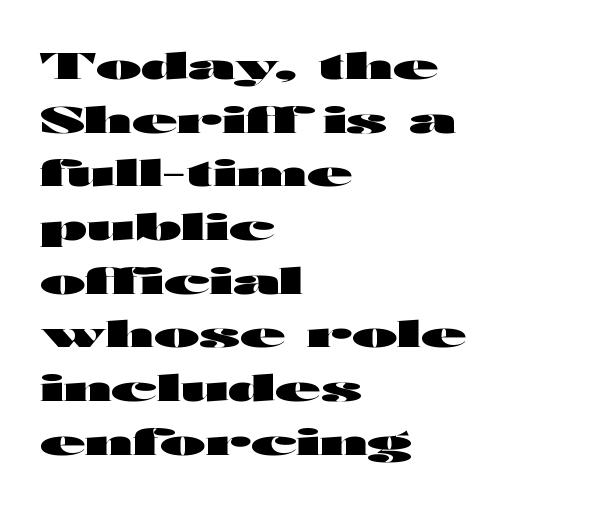
{"serif": "no", "italic": "no", "bold": "yes", "weight": "heavy", "width": "wide", "stroke_contrast": "high", "x_height": "medium", "monospaced": "no", "underline": "no", "align": "left", "line_spacing": "normal", "line_spacing_ratio": 1.45, "letter_spacing": "normal", "letter_spacing_em": 0.0, "glyph_px": 37}
